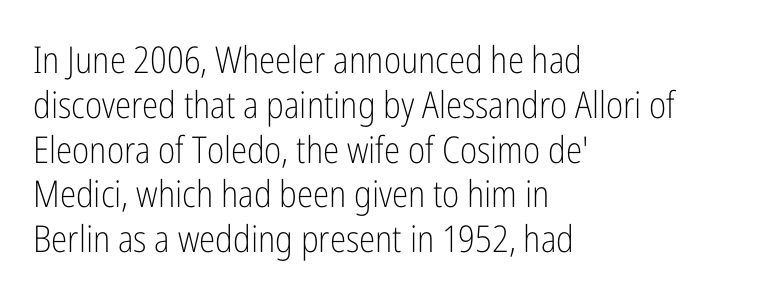
Typeset ragged right — the left edge is the straight one. Letters rest on an invisible, unmarked baseline. The letters advance in unequal steps, a hallmark of proportional type. You can tell it's not italic because the verticals are truly vertical. The glyphs in this specimen are sans serif.
